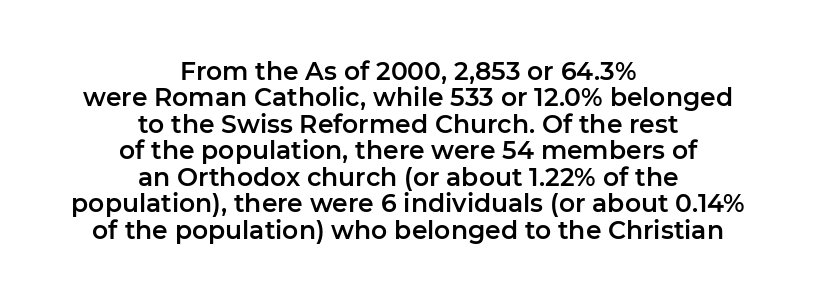
Glyph-to-glyph distance matches everyday printed text. Typeset on center — no edge is straight. Does the leading feel generous? Not at all — it's pinched. Any mark beneath the type? The region is blank.
